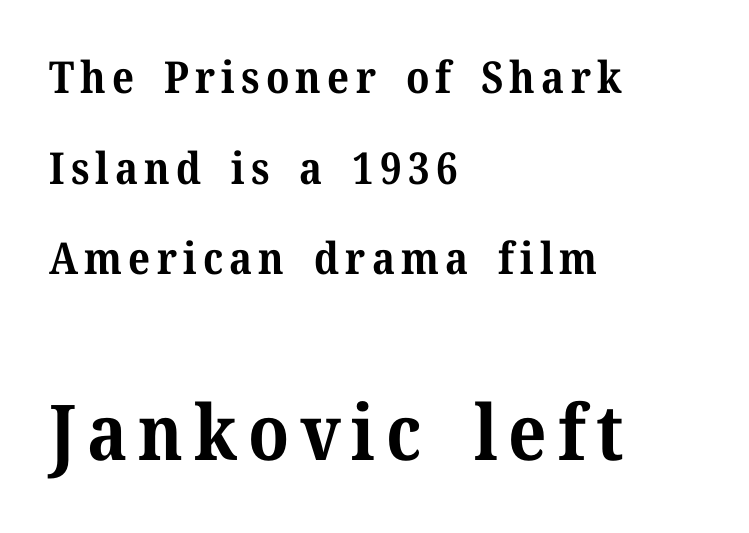
Q: Is the text bold? A: Yes.
Q: Is the text italic (slanted)? A: No, it is upright.
Q: Is the typeface a serif or a sans-serif typeface? A: Serif.
Q: Is the text underlined? A: No.
Q: How is the paragraph aligned? A: Left-aligned.
Q: Is the spacing between lines tight, normal or loose? A: Loose.
Q: Which block of text is set in a larger size, the first (top) or the second (bottom)? A: The second (bottom) one.
Q: Width (condensed, normal, or wide)? A: Normal.
Q: Stroke contrast? A: Medium.
Q: x-height? A: Medium.
Q: Monospaced? A: No.
